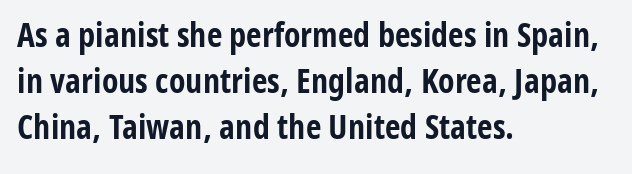
The image shows 34 px bold, condensed sans-serif type, upright; set left-aligned, normal line spacing (1.36x), normal letter spacing, not underlined; low stroke contrast and a medium x-height.
